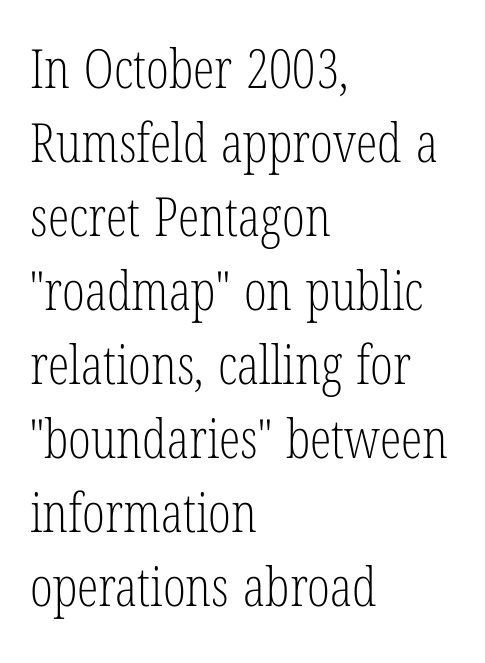
{"serif": "yes", "italic": "no", "bold": "no", "weight": "light", "width": "condensed", "stroke_contrast": "low", "x_height": "medium", "monospaced": "no", "underline": "no", "align": "left", "line_spacing": "normal", "line_spacing_ratio": 1.37, "letter_spacing": "normal", "letter_spacing_em": 0.0, "glyph_px": 54}
